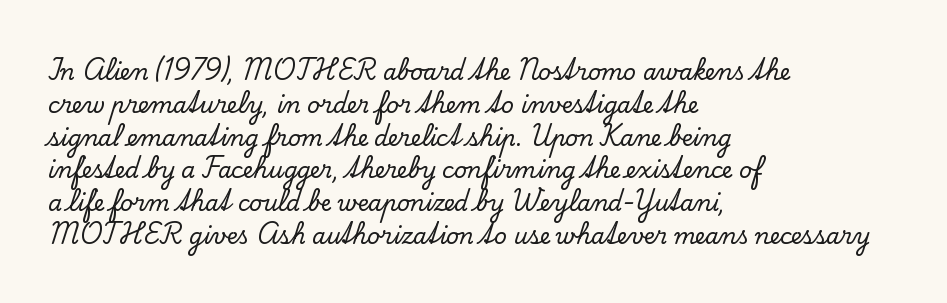
Q: Is the text italic (slanted)? A: Yes.
Q: Is the text underlined? A: No.
Q: How is the paragraph aligned? A: Left-aligned.
Q: Is the spacing between letters normal or unusually wide? A: Normal.
Q: Is the spacing between lines tight, normal or loose? A: Normal.
